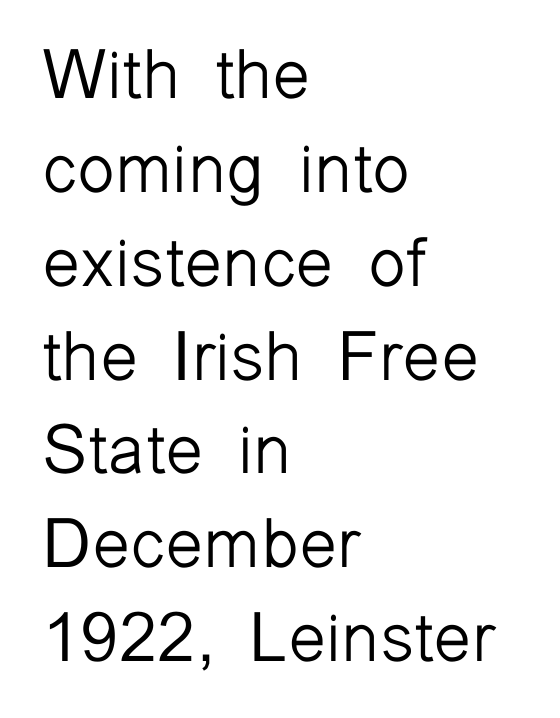
The rows are spaced the way most documents space them. Here the glyphs are tracked normally, forming tight word shapes. Unbolded letterforms with no extra heft. Classification — sans serif. The strip under each line holds only bare page. This sample has the flowing, uneven cadence of proportional lettering.
